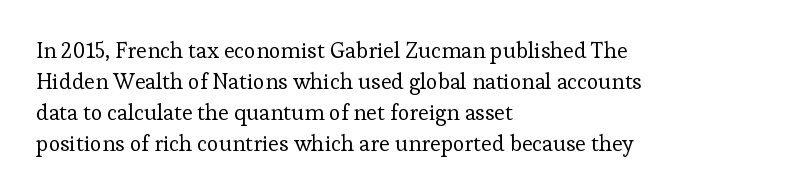
{"italic": "no", "bold": "no", "underline": "no", "align": "left", "line_spacing": "normal", "line_spacing_ratio": 1.41, "letter_spacing": "normal", "letter_spacing_em": 0.0, "glyph_px": 22}
